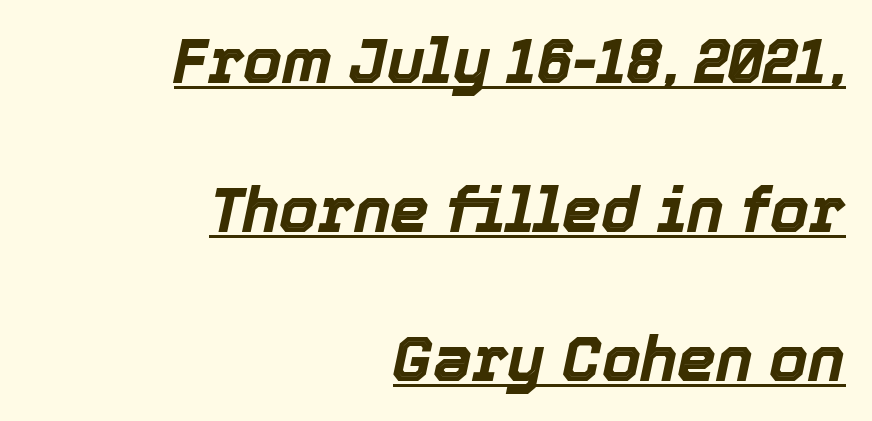
Slant detected: the letters are inclined. Honestly, the rows look like they've been pulled way apart. A dark, heavy texture on the line: the type is bold. This sample is right-justified, so line beginnings fall wherever the words allow. This rendering features underlined lettering. Nothing unusual about the tracking: characters are spaced as the font intends.
